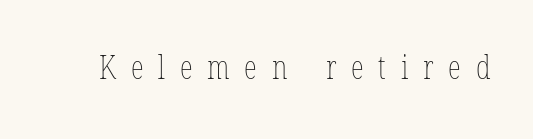
Q: Is the text bold? A: No.
Q: Is the text italic (slanted)? A: No, it is upright.
Q: Is the text underlined? A: No.
Q: Is the spacing between letters normal or unusually wide? A: Unusually wide.
Q: Width (condensed, normal, or wide)? A: Condensed.
Q: Stroke contrast? A: Low.
Q: x-height? A: Medium.
Q: Monospaced? A: No.
